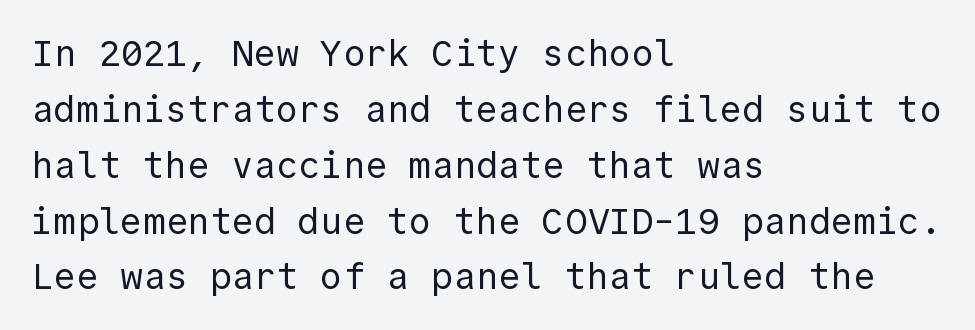
Q: Is the text bold? A: No.
Q: Is the text italic (slanted)? A: No, it is upright.
Q: Is the typeface a serif or a sans-serif typeface? A: Sans-serif.
Q: Is the text underlined? A: No.
Q: How is the paragraph aligned? A: Left-aligned.
Q: Is the spacing between letters normal or unusually wide? A: Normal.
Q: Is the spacing between lines tight, normal or loose? A: Normal.
Q: Width (condensed, normal, or wide)? A: Normal.
Q: x-height? A: Medium.
Q: Monospaced? A: Yes.
